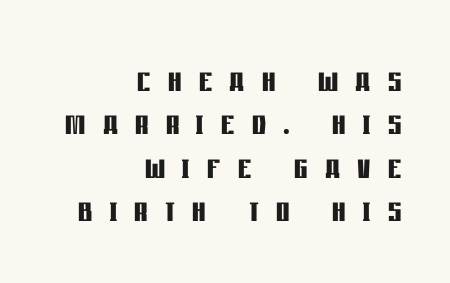
Loose tracking; the words dissolve into strings of separated letters. Look at the bottom of the vertical strokes: they stop flat, with no serifs. Words float on clear page, feet unadorned. The letters stand upright; this is a roman face. Compared with an ordinary text face, these strokes are far heavier — a full bold. These lines huddle together more closely than default settings would place them.
